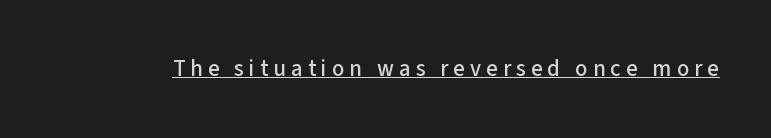
The image shows 23 px text type, upright; set unusually wide letter spacing (+0.22 em), underlined.
